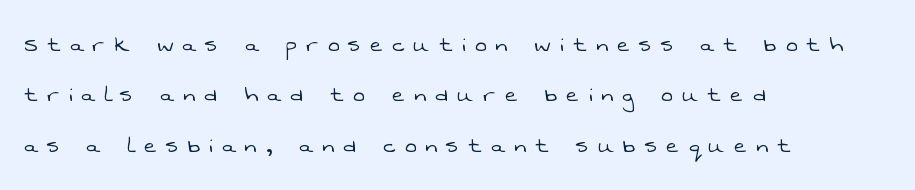
The strokes are not fattened; the text isn't bold. Unmarked baselines from the first word to the last. Teacher's note: observe the even left margin — that is flush-left alignment. This rendering widens character spacing well past its baseline value.
